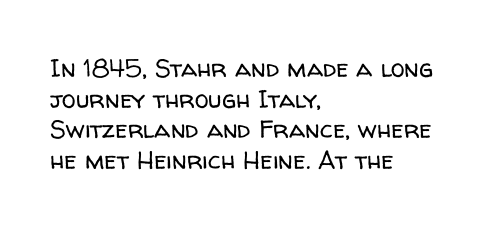
The letters look calm and open, with moderate or lighter stems. Descenders are the only things crossing below the line. Left-aligned paragraph, ragged on the right. Short note: letters normally spaced.
